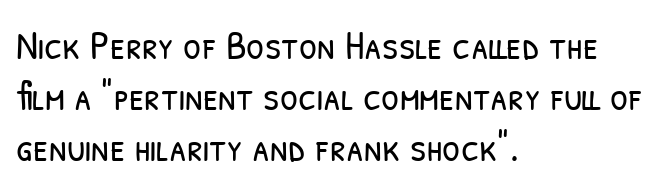
Anything drawn beneath the words? Only blank space. Teacher's note: observe the even left margin — that is flush-left alignment. No extra tracking has been applied to these lines. Horizontal bands of white between lines are of average thickness. Varying glyph widths throughout — classic text-font behaviour.
